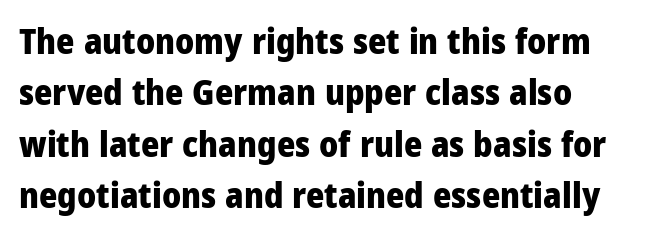
Does the copy run flush right? No — it runs flush left. One glance says typical: line gaps are just what's usual. Glyph-to-glyph distance matches everyday printed text. Caption: bold face, heavy strokes. The foot of each line stays bare and open.
